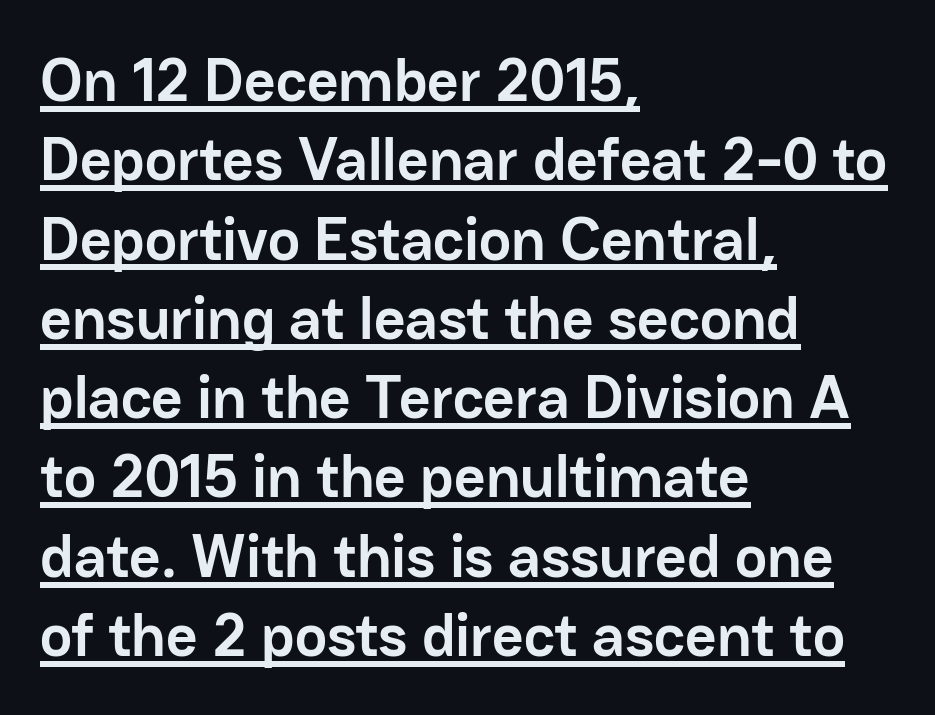
{"serif": "no", "italic": "no", "bold": "yes", "weight": "semibold", "width": "normal", "stroke_contrast": "low", "x_height": "medium", "monospaced": "no", "underline": "yes", "align": "left", "line_spacing": "normal", "line_spacing_ratio": 1.3, "letter_spacing": "normal", "letter_spacing_em": 0.0, "glyph_px": 61}
